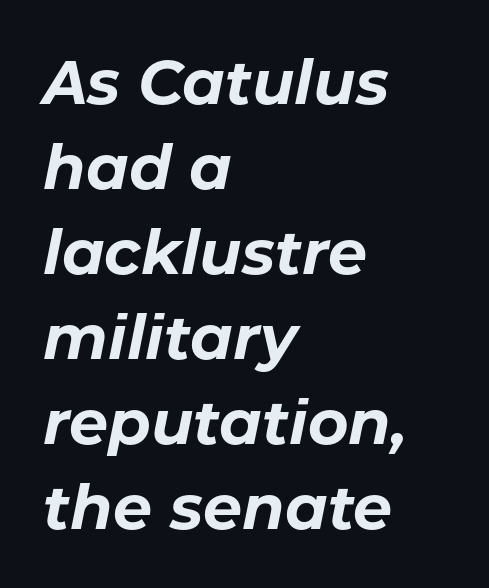
Q: Is the text bold? A: Yes.
Q: Is the text italic (slanted)? A: Yes, it leans right by about 11 degrees.
Q: Is the text underlined? A: No.
Q: How is the paragraph aligned? A: Left-aligned.
Q: Is the spacing between letters normal or unusually wide? A: Normal.
Q: Is the spacing between lines tight, normal or loose? A: Normal.
Q: Width (condensed, normal, or wide)? A: Normal.
Q: Stroke contrast? A: Low.
Q: x-height? A: Medium.
Q: Monospaced? A: No.
